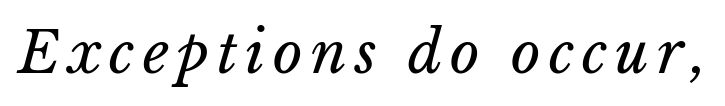
{"italic": "yes", "lean": "right", "slant_degrees": 15, "bold": "no", "weight": "regular", "width": "normal", "stroke_contrast": "low", "x_height": "medium", "monospaced": "no", "underline": "no", "glyph_px": 57}
